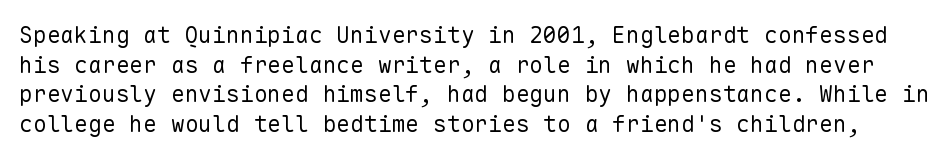
Q: Is the text bold? A: No.
Q: Is the text italic (slanted)? A: No, it is upright.
Q: Is the text underlined? A: No.
Q: Is the spacing between letters normal or unusually wide? A: Normal.
Q: Is the spacing between lines tight, normal or loose? A: Normal.
